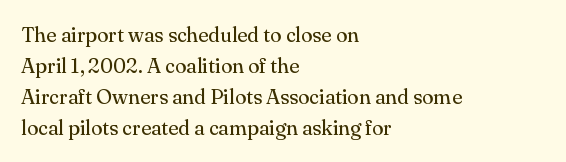
Q: Is the text bold? A: No.
Q: Is the text italic (slanted)? A: No, it is upright.
Q: Is the text underlined? A: No.
Q: How is the paragraph aligned? A: Left-aligned.
Q: Is the spacing between letters normal or unusually wide? A: Normal.
Q: Is the spacing between lines tight, normal or loose? A: Normal.
